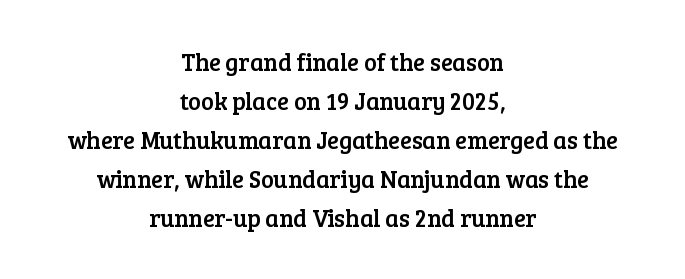
Designer's note — italics off, roman on. Summary of vertical rhythm: regular, with standard interline spacing. Observe the ordinary spacing: letters are neighbours, not strangers. Bare-footed words on every line. Each line is balanced around a shared central axis.
